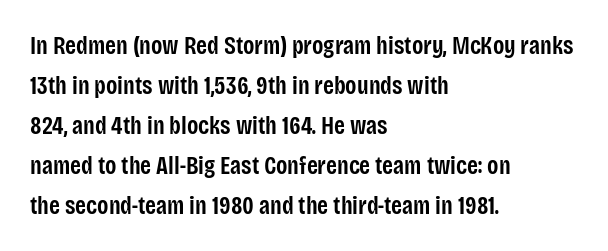
The image shows 25 px text type, upright; set left-aligned, normal line spacing (1.6x), normal letter spacing, not underlined.
